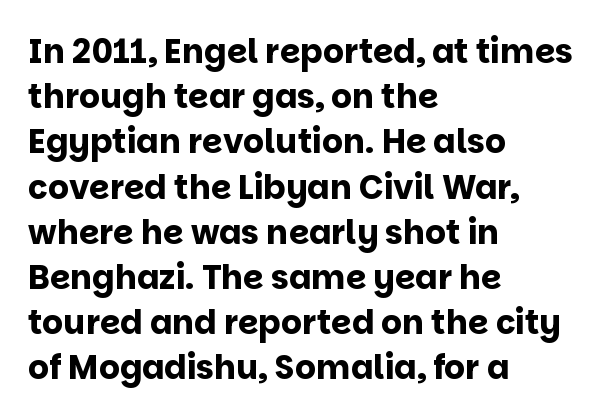
{"serif": "no", "italic": "no", "bold": "yes", "weight": "bold", "width": "normal", "stroke_contrast": "low", "x_height": "large", "monospaced": "no", "underline": "no", "align": "left", "line_spacing": "normal", "line_spacing_ratio": 1.37, "letter_spacing": "normal", "letter_spacing_em": 0.0, "glyph_px": 33}
